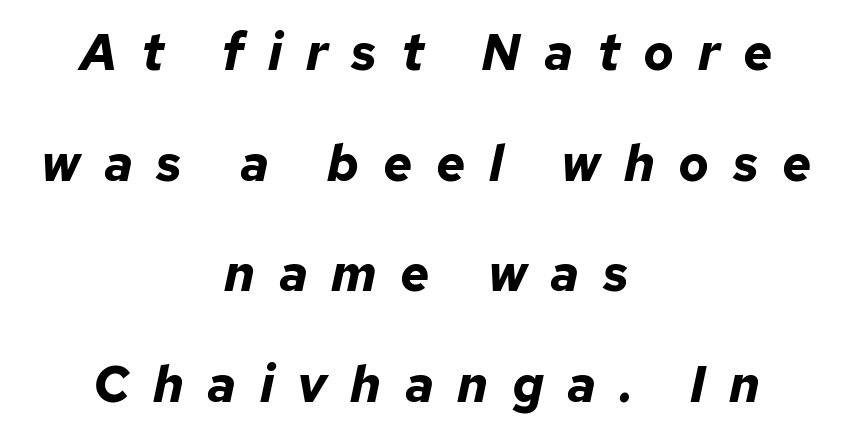
{"italic": "yes", "lean": "right", "slant_degrees": 12, "bold": "yes", "weight": "bold", "width": "normal", "stroke_contrast": "low", "x_height": "medium", "monospaced": "no", "underline": "no", "align": "center", "line_spacing": "loose", "line_spacing_ratio": 2.17, "letter_spacing": "wide", "letter_spacing_em": 0.46, "glyph_px": 51}
